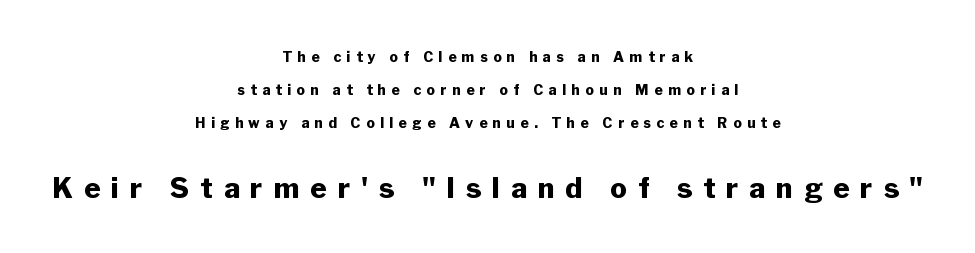
Weight check: bold — yes, fully. This sample has the flowing, uneven cadence of proportional lettering. Words appear elongated and porous because spacing is wide. A student would notice the bottom passage is typeset larger than what precedes it. The letters stand upright; this is a roman face. Centered paragraph, ragged on both sides.
